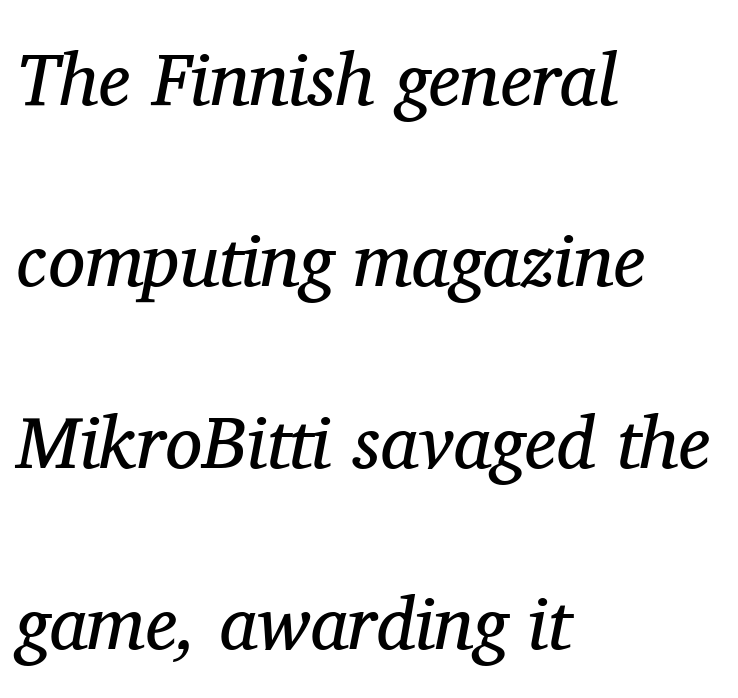
Does the leading feel generous? Absolutely, it's lavish. Underline: absent. A quiet, ordinary-to-light weight characterises the typeface. The passage shown leans; its letterforms are oblique.
